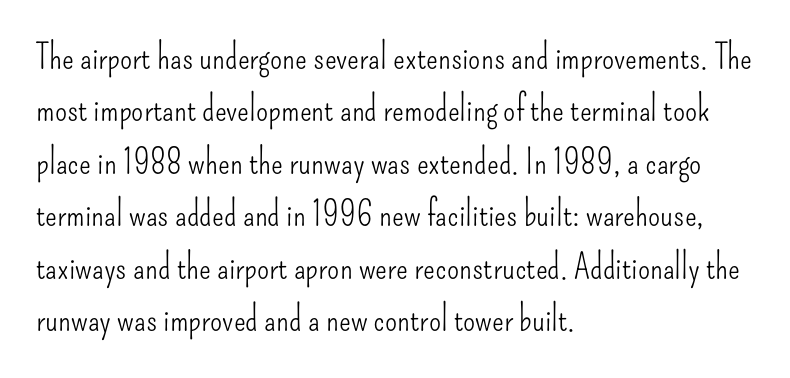
Q: Is the text bold? A: No.
Q: Is the text italic (slanted)? A: No, it is upright.
Q: Is the typeface a serif or a sans-serif typeface? A: Sans-serif.
Q: Is the text underlined? A: No.
Q: How is the paragraph aligned? A: Left-aligned.
Q: Is the spacing between letters normal or unusually wide? A: Normal.
Q: Is the spacing between lines tight, normal or loose? A: Normal.
Q: Width (condensed, normal, or wide)? A: Condensed.
Q: Stroke contrast? A: Low.
Q: x-height? A: Small.
Q: Monospaced? A: No.
